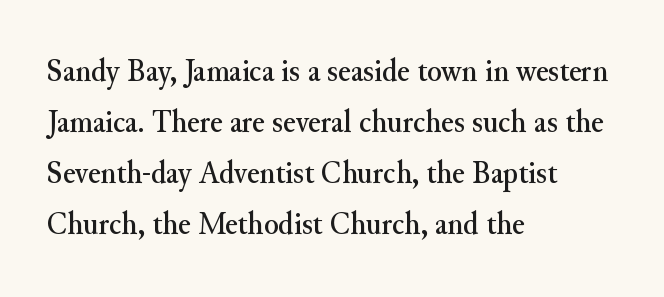
The image shows 33 px serif type, upright; set left-aligned, normal line spacing (1.55x), normal letter spacing, not underlined; medium stroke contrast and a small x-height.
